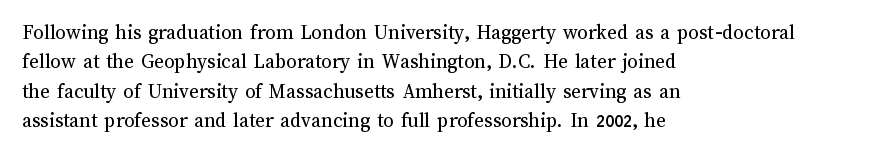
The image shows 21 px text type, upright; set left-aligned, normal line spacing (1.4x), normal letter spacing, not underlined.
